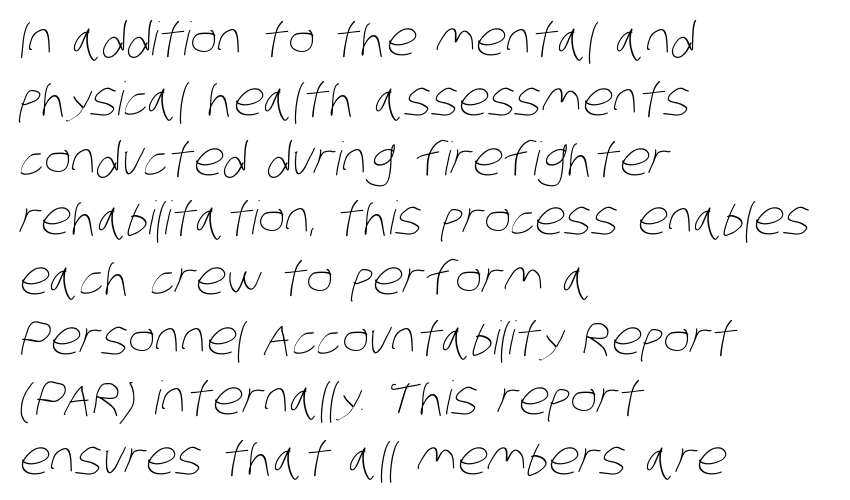
Nothing unusual about the tracking: characters are spaced as the font intends. The line-height multiplier appears to be the usual default. Do the characters align in a grid? No, the font is proportional. The ragged edge is on the right, which tells us the setting is flush left. The letterforms sit at book weight or below. Beneath every word, the page is bare.
